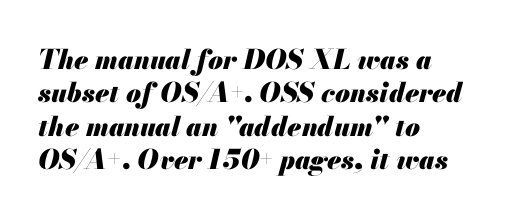
Standard letterfit; no display-style spreading of the glyphs. The rendering uses a bold face; every stroke is thick and dark. The setting favours the left margin, as ordinary paragraphs usually do. The axis of the letterforms is tilted away from vertical. A clean baseline with only descenders dipping below it.
